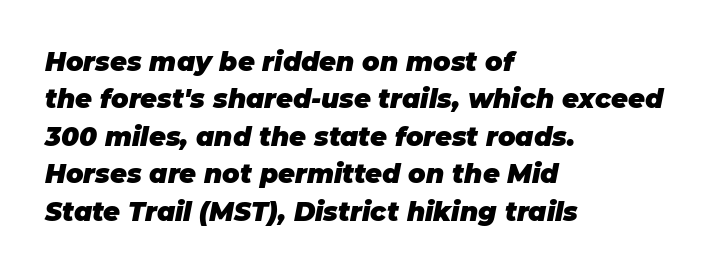
The image shows 26 px bold type, italic (leaning right); set left-aligned, normal line spacing (1.44x), normal letter spacing, not underlined.
